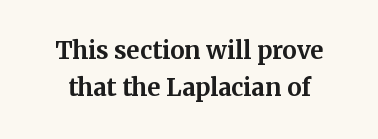
The image shows 24 px bold type, upright; set normal line spacing (1.55x), normal letter spacing, not underlined.
